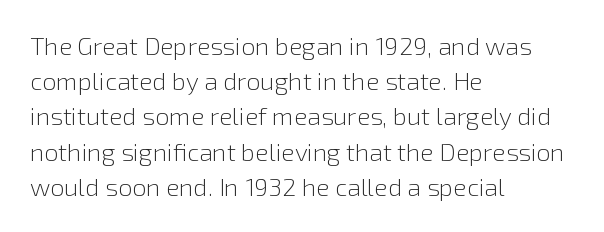
The image shows 25 px text type, upright; set left-aligned, normal line spacing (1.41x), normal letter spacing, not underlined.
